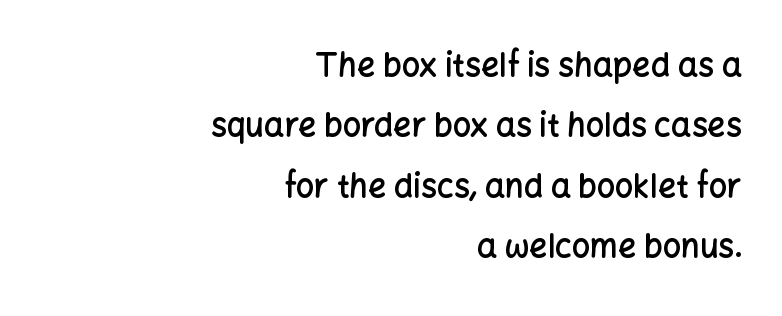
Q: Is the text bold? A: Semi-bold.
Q: Is the text italic (slanted)? A: No, it is upright.
Q: Is the typeface a serif or a sans-serif typeface? A: Sans-serif.
Q: Is the text underlined? A: No.
Q: How is the paragraph aligned? A: Right-aligned.
Q: Is the spacing between letters normal or unusually wide? A: Normal.
Q: Width (condensed, normal, or wide)? A: Normal.
Q: Stroke contrast? A: Low.
Q: x-height? A: Medium.
Q: Monospaced? A: No.
